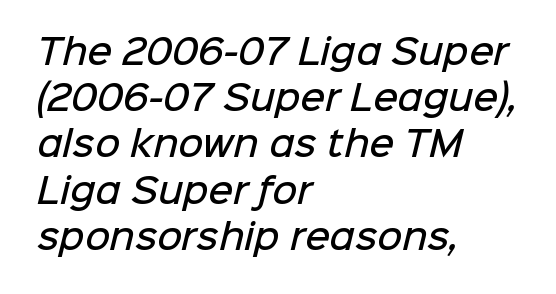
The image shows 34 px semibold sans-serif type; set left-aligned, normal line spacing (1.36x), normal letter spacing, not underlined; low stroke contrast and a medium x-height.
